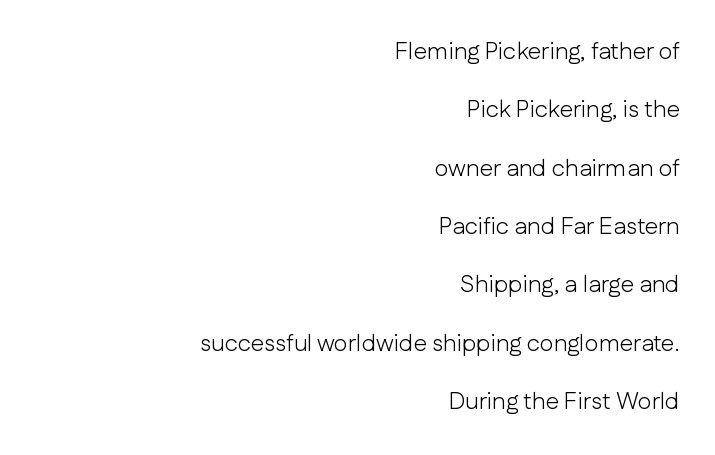
The image shows 24 px text type, upright; set right-aligned, loose line spacing (2.43x), normal letter spacing, not underlined.
